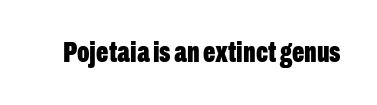
{"serif": "no", "italic": "no", "bold": "yes", "weight": "bold", "width": "condensed", "stroke_contrast": "low", "x_height": "medium", "monospaced": "no", "underline": "no", "letter_spacing": "normal", "letter_spacing_em": 0.0, "glyph_px": 29}
